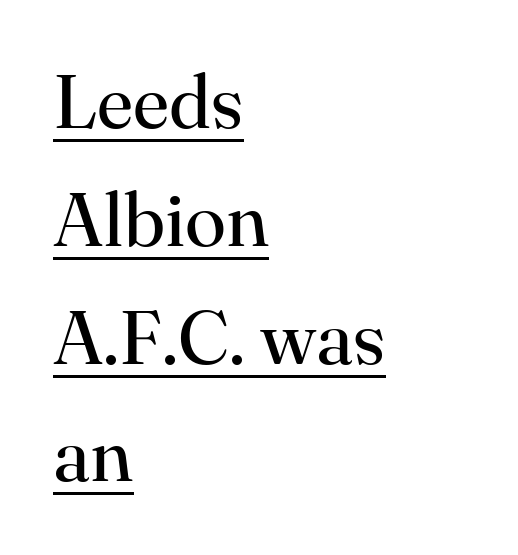
Heft: none added — not bold. You could not count columns in this text — the font is proportionally spaced. Characters follow at the spacing the type designer built in. The rendering uses a moderate line-height, typical for paragraphs.
